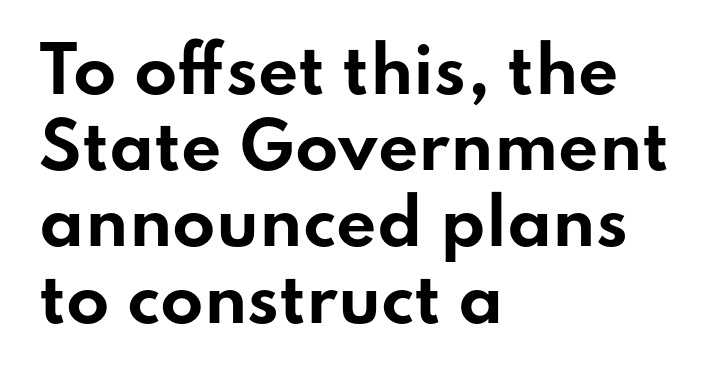
This is roman type, the default non-slanted kind. This rendering employs a face without finishing strokes, i.e., a sans-serif. Tracking here is standard; glyphs follow each other at the usual distance. The typesetting leans heavy: a genuine bold.
